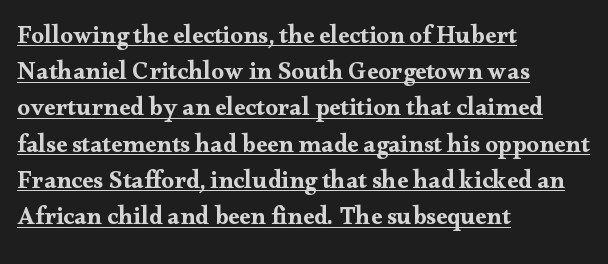
Q: Is the text italic (slanted)? A: No, it is upright.
Q: Is the text underlined? A: Yes.
Q: How is the paragraph aligned? A: Left-aligned.
Q: Is the spacing between letters normal or unusually wide? A: Normal.
Q: Is the spacing between lines tight, normal or loose? A: Normal.
